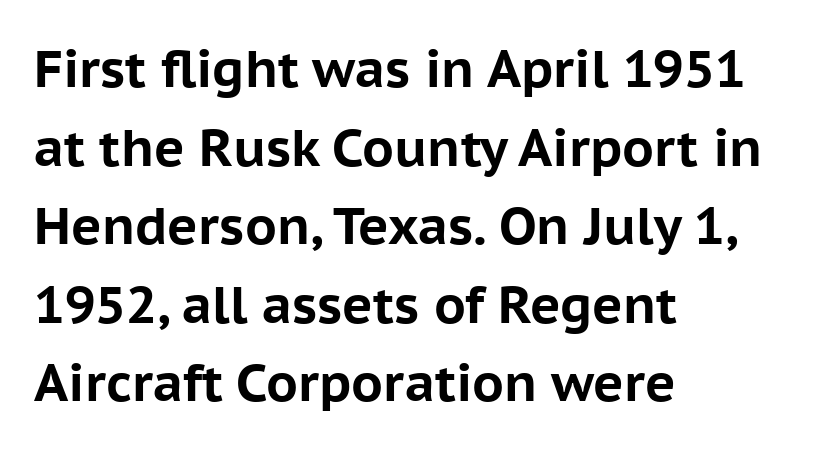
Q: Is the text bold? A: Yes.
Q: Is the text italic (slanted)? A: No, it is upright.
Q: Is the typeface a serif or a sans-serif typeface? A: Sans-serif.
Q: Is the text underlined? A: No.
Q: How is the paragraph aligned? A: Left-aligned.
Q: Is the spacing between letters normal or unusually wide? A: Normal.
Q: Is the spacing between lines tight, normal or loose? A: Normal.
Q: Width (condensed, normal, or wide)? A: Normal.
Q: Stroke contrast? A: Low.
Q: x-height? A: Medium.
Q: Monospaced? A: No.
